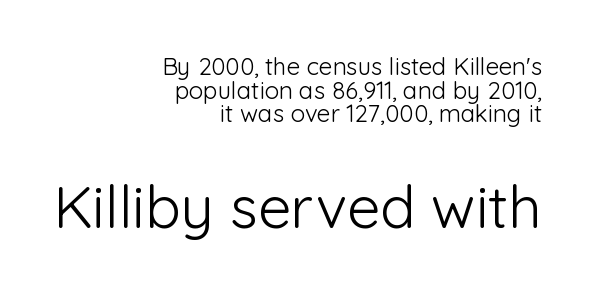
The image shows 59 px light sans-serif type, upright; set right-aligned, tight line spacing (0.98x), normal letter spacing, not underlined; the second (bottom) block is 2.46x larger; low stroke contrast and a medium x-height.
